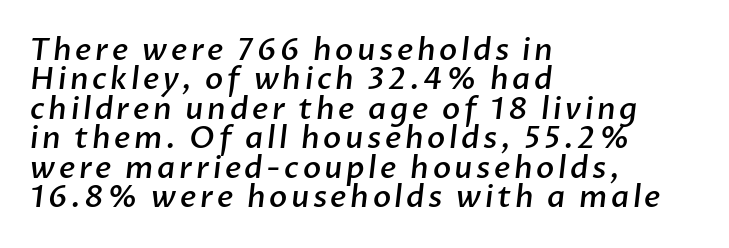
The image shows 30 px semibold sans-serif type; set left-aligned, tight line spacing (0.98x), not underlined; low stroke contrast and a medium x-height.
